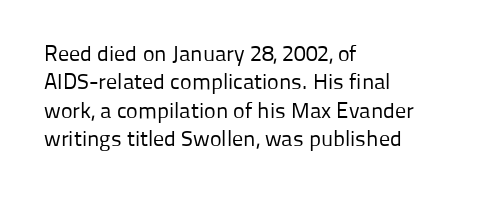
{"italic": "no", "bold": "no", "underline": "no", "align": "left", "line_spacing": "normal", "line_spacing_ratio": 1.29, "letter_spacing": "normal", "letter_spacing_em": 0.0, "glyph_px": 22}
